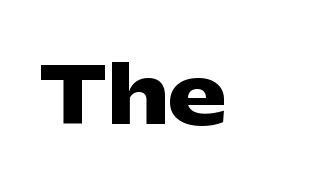
A typesetter would call this proportional, since set widths differ per character. A typesetter would label this face a sans. Students, this is bold: see how much ink each stroke carries. Honestly, the letter spacing is just normal — you wouldn't notice it.
